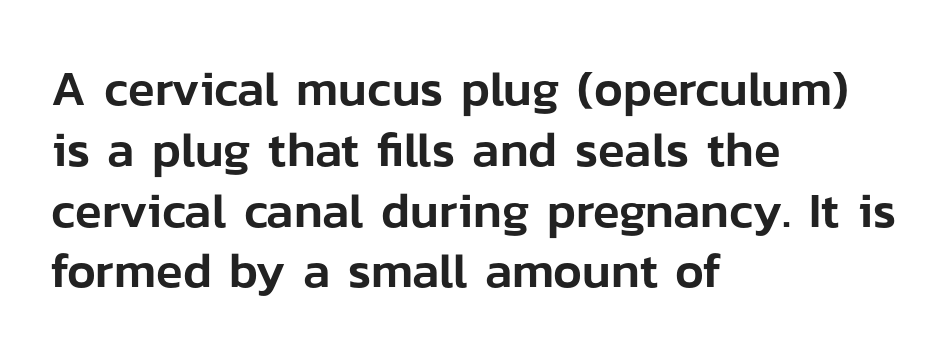
{"serif": "no", "italic": "no", "width": "normal", "stroke_contrast": "low", "x_height": "medium", "monospaced": "no", "underline": "no", "align": "left", "line_spacing_ratio": 1.24, "letter_spacing": "normal", "letter_spacing_em": 0.0, "glyph_px": 49}
